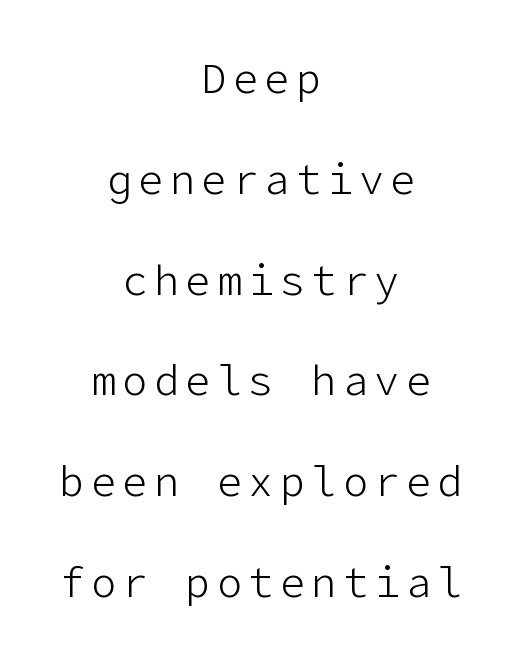
The image shows 42 px light sans-serif type, upright; set centered, loose line spacing (2.4x), not underlined; low stroke contrast and a medium x-height.
